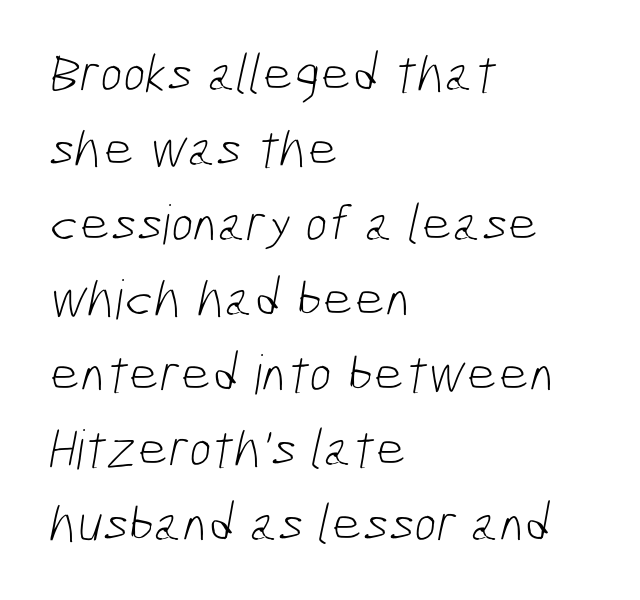
The image shows 54 px light, condensed sans-serif type; set left-aligned, normal line spacing (1.39x), normal letter spacing, not underlined; low stroke contrast and a medium x-height.
